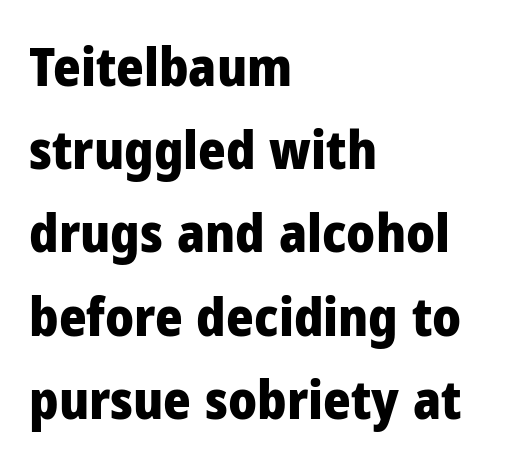
The image shows 53 px heavy sans-serif type, upright; set left-aligned, normal line spacing (1.57x), normal letter spacing, not underlined; low stroke contrast and a medium x-height.
